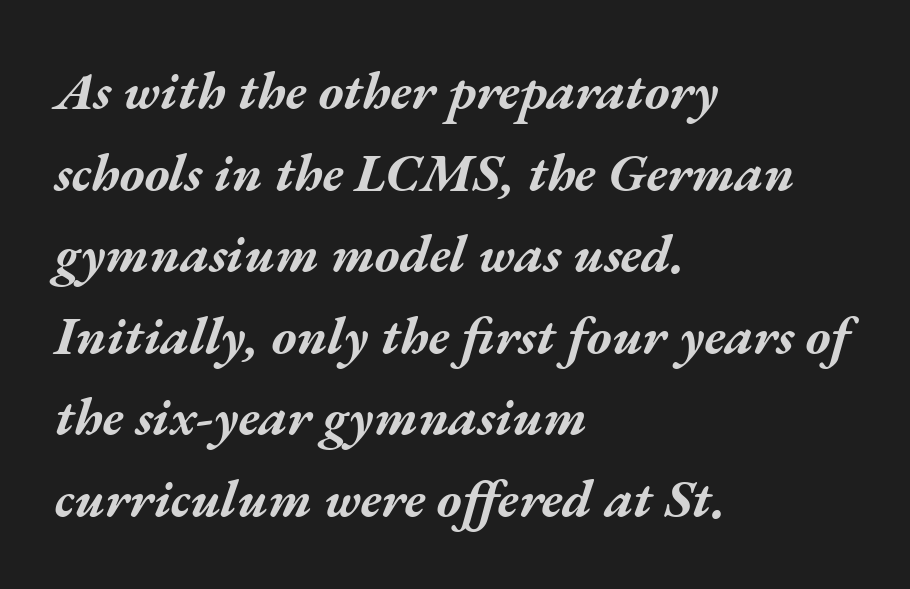
The lines sit at an ordinary, default distance from one another. Bare-footed words on every line. The face used here has the dense, thick strokes of a bold. Note the varied advance widths — an 'i' is clearly narrower than an 'm'. It's the slanting kind of type.
